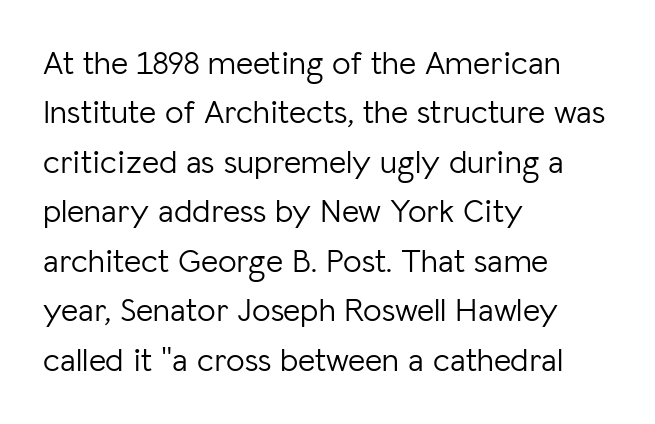
Q: Is the text bold? A: No.
Q: Is the text italic (slanted)? A: No, it is upright.
Q: Is the typeface a serif or a sans-serif typeface? A: Sans-serif.
Q: Is the text underlined? A: No.
Q: How is the paragraph aligned? A: Left-aligned.
Q: Is the spacing between letters normal or unusually wide? A: Normal.
Q: Is the spacing between lines tight, normal or loose? A: Normal.
Q: Width (condensed, normal, or wide)? A: Normal.
Q: Stroke contrast? A: Low.
Q: x-height? A: Medium.
Q: Monospaced? A: No.
